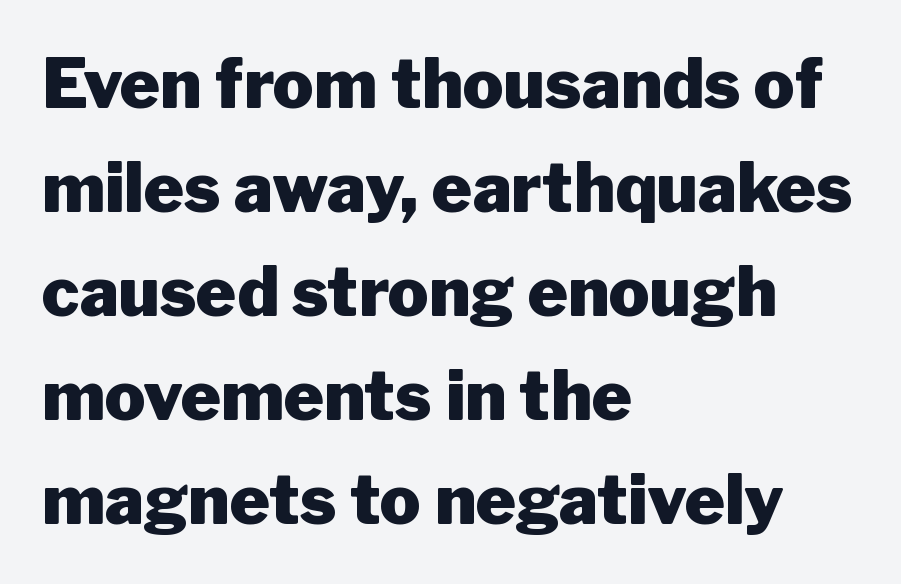
This rendering employs a face without finishing strokes, i.e., a sans-serif. Observe the ordinary spacing: letters are neighbours, not strangers. Horizontally, the lines are justified to the leading edge only. Plenty of ink on the page — the face is bold. Regarding leading, the lines here are spaced in the standard way.
